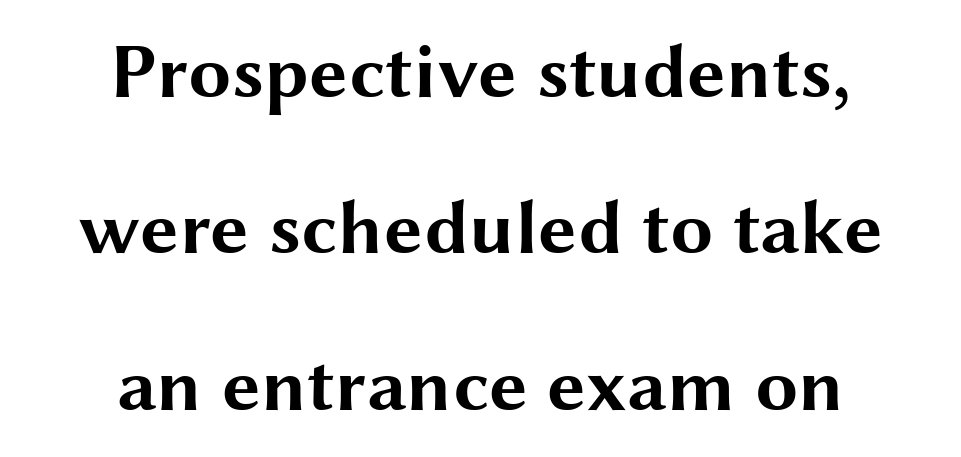
{"serif": "no", "italic": "no", "bold": "yes", "weight": "bold", "width": "wide", "stroke_contrast": "medium", "x_height": "medium", "monospaced": "no", "underline": "no", "align": "center", "line_spacing": "loose", "line_spacing_ratio": 2.03, "letter_spacing": "normal", "letter_spacing_em": 0.0, "glyph_px": 77}
